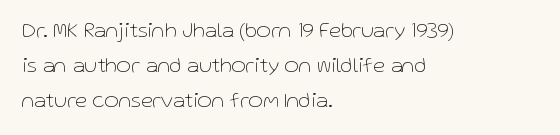
All the whitespace from short lines collects on the right. No extra tracking has been applied to these lines. Characters remain perfectly vertical along every line. The space beneath each line is pristine and unruled. Vertical stems look standard width or narrower in stroke.
